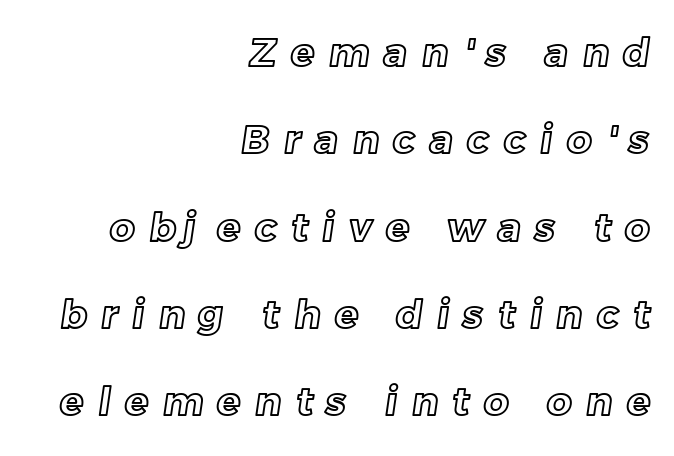
The image shows 39 px text type; set right-aligned, loose line spacing (2.24x), unusually wide letter spacing (+0.37 em), not underlined; a medium x-height.
